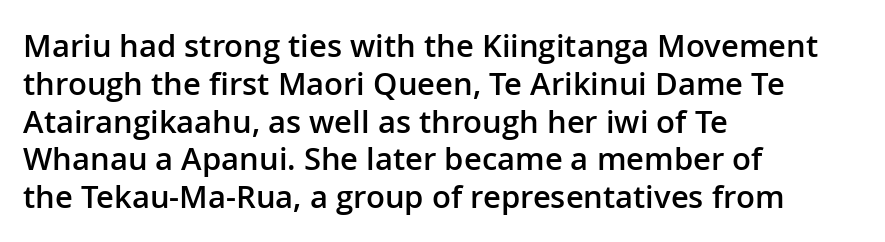
The image shows 31 px semibold sans-serif type, upright; set left-aligned, line spacing 1.22x, normal letter spacing, not underlined; low stroke contrast and a medium x-height.
